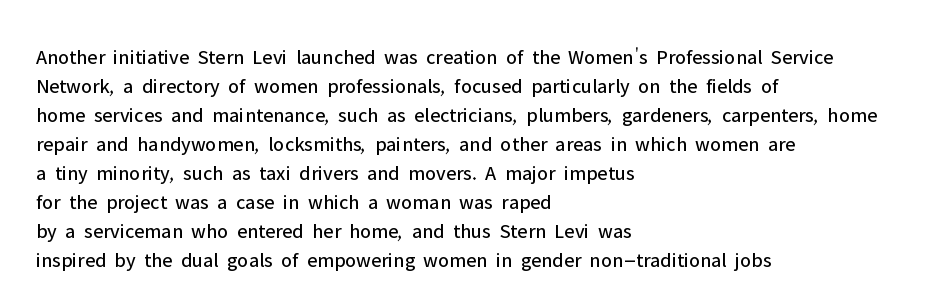
Letters rest on an invisible, unmarked baseline. Heaviness? Minimal to ordinary, like unemphasized prose. The rendering anchors every line to the left-hand side. The line-height multiplier appears to be the usual default.
